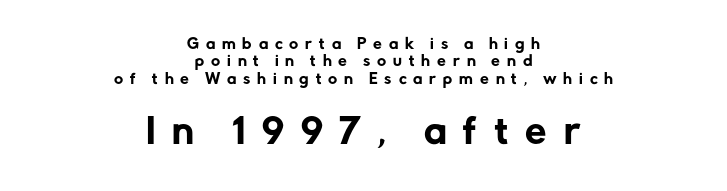
Q: Is the text italic (slanted)? A: No, it is upright.
Q: Is the typeface a serif or a sans-serif typeface? A: Sans-serif.
Q: Is the text underlined? A: No.
Q: How is the paragraph aligned? A: Centered.
Q: Is the spacing between letters normal or unusually wide? A: Unusually wide.
Q: Is the spacing between lines tight, normal or loose? A: Normal.
Q: Which block of text is set in a larger size, the first (top) or the second (bottom)? A: The second (bottom) one.
Q: Width (condensed, normal, or wide)? A: Normal.
Q: Stroke contrast? A: Low.
Q: x-height? A: Medium.
Q: Monospaced? A: No.
